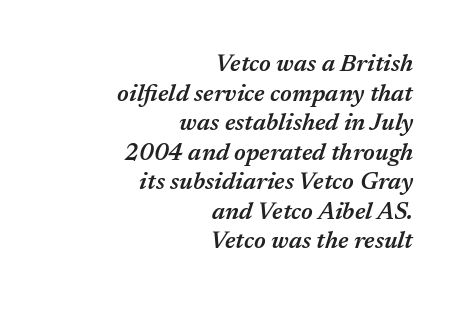
The passage is arranged like a letterhead date or caption credit — flush right. Nobody touched the tracking dial on this one. The glyphs are unaccompanied by any horizontal stroke below them. There's an unmistakable incline to the writing here. This is moderately heavy type, rendered in semibold.
